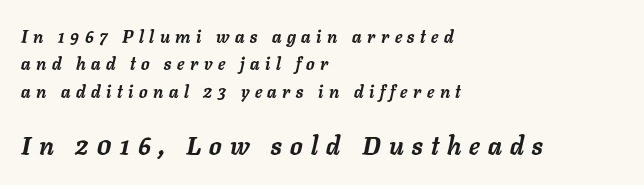
The font is running at its bold setting. The passage shown has open, widely tracked lettering throughout. Plain, unruled lines of type. Regular leading. Bigger letters appear in the bottom chunk; the top chunk is reduced.
